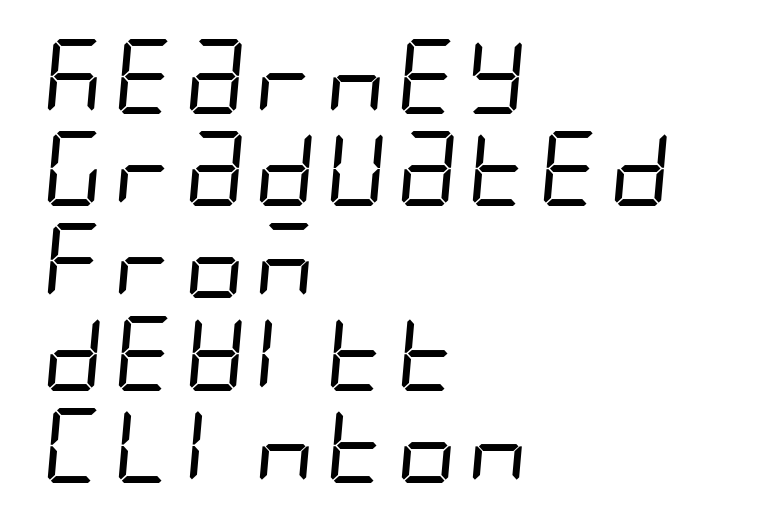
The gaps between neighbouring characters are ordinary and unremarkable. Summary of weight: not heavy and not bold. Descenders are the only things crossing below the line. This rendering uses left alignment, leaving the right contour irregular.
